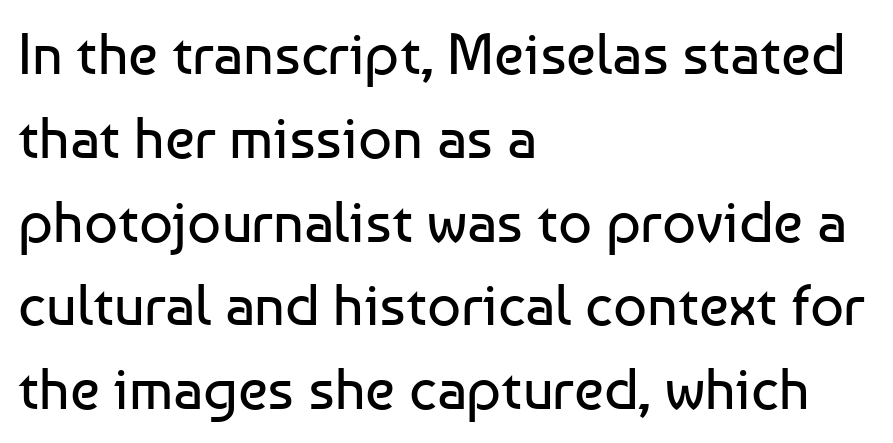
These glyphs show unthickened strokes, regular width or finer. One-word summary of the alignment: left. Compared with typical body copy, the letter spacing here is the same. A normal amount of white space separates one row of letters from the next.
